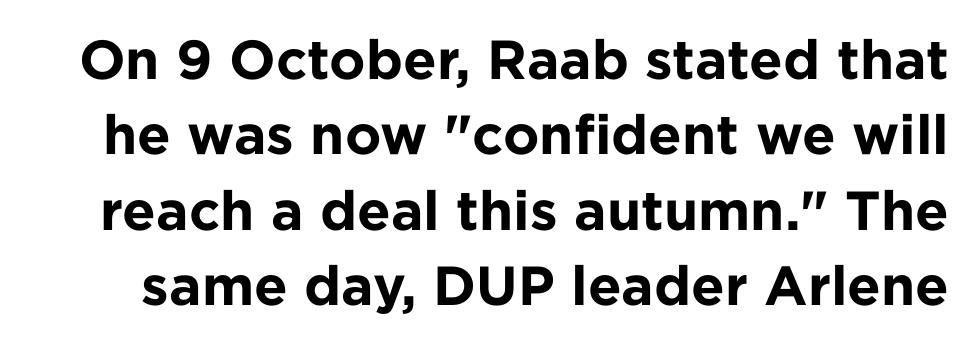
{"serif": "no", "italic": "no", "bold": "yes", "weight": "bold", "width": "normal", "stroke_contrast": "low", "x_height": "medium", "monospaced": "no", "underline": "no", "line_spacing": "normal", "line_spacing_ratio": 1.37, "letter_spacing": "normal", "letter_spacing_em": 0.0, "glyph_px": 55}
